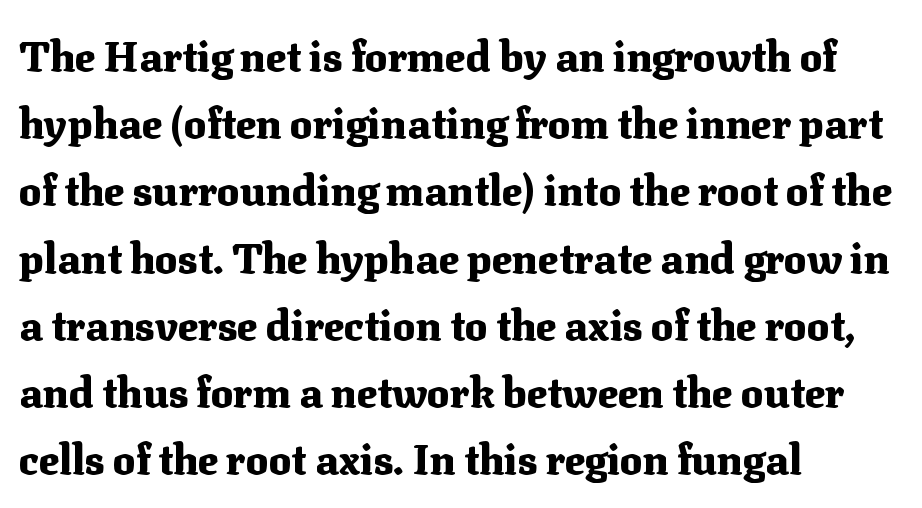
The lines in this sample share a left origin and differ only in where they stop. I'd call this a serif setting — the letters wear small feet. A full-strength bold gives these letters their thick strokes. Do the characters align in a grid? No, the font is proportional.
